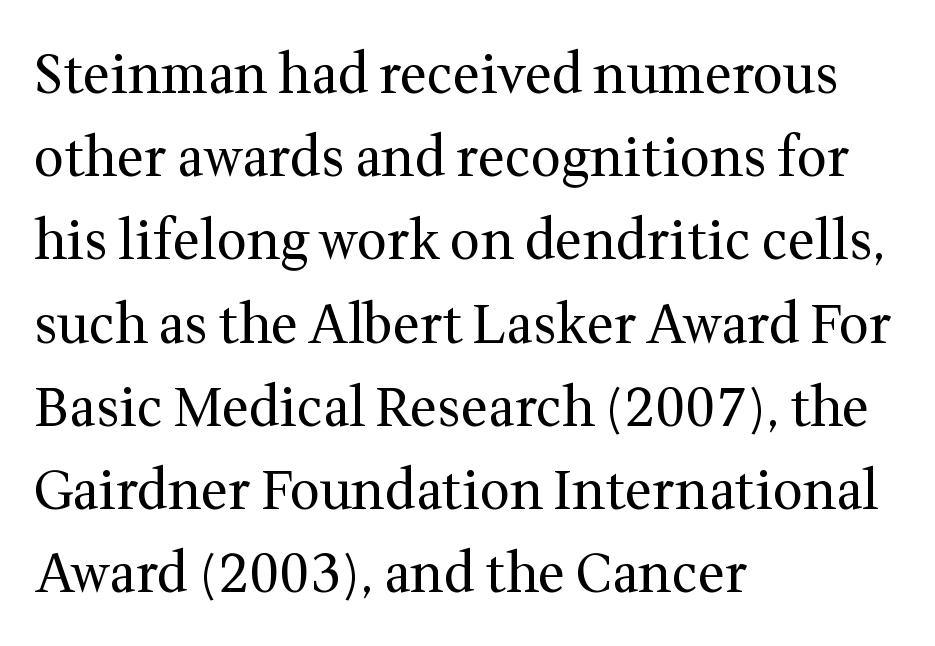
The image shows 53 px regular-weight serif type, upright; set left-aligned, normal line spacing (1.57x), normal letter spacing, not underlined; medium stroke contrast and a medium x-height.
